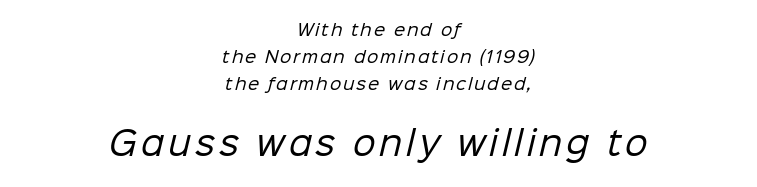
The image shows 32 px regular-weight sans-serif type; set centered, normal line spacing (1.7x), not underlined; the second (bottom) block is 2.0x larger; low stroke contrast and a medium x-height.
